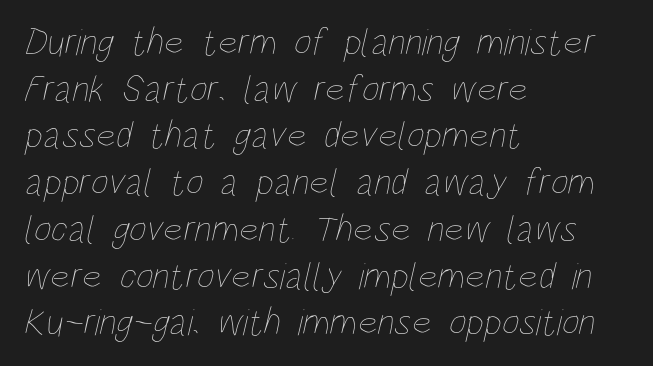
{"bold": "no", "weight": "thin", "width": "condensed", "stroke_contrast": "low", "x_height": "large", "monospaced": "no", "underline": "no", "align": "left", "line_spacing_ratio": 1.23, "letter_spacing": "normal", "letter_spacing_em": 0.0, "glyph_px": 38}
